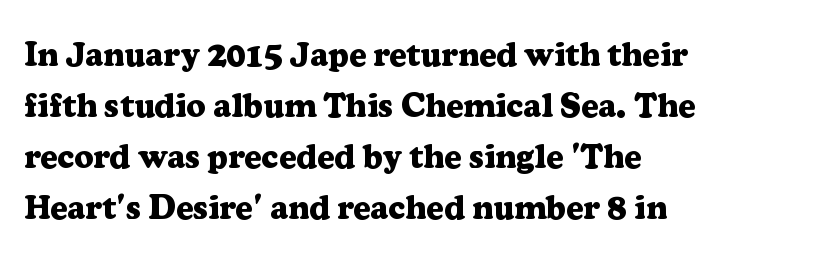
Q: Is the text bold? A: Yes.
Q: Is the text italic (slanted)? A: No, it is upright.
Q: Is the typeface a serif or a sans-serif typeface? A: Serif.
Q: Is the text underlined? A: No.
Q: How is the paragraph aligned? A: Left-aligned.
Q: Is the spacing between letters normal or unusually wide? A: Normal.
Q: Is the spacing between lines tight, normal or loose? A: Normal.
Q: Width (condensed, normal, or wide)? A: Normal.
Q: Stroke contrast? A: Low.
Q: x-height? A: Medium.
Q: Monospaced? A: No.
